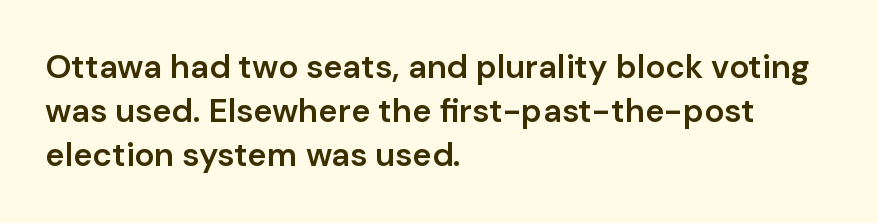
Varying glyph widths throughout — classic text-font behaviour. No word sits above an underline. Bold? Not quite — semibold, heavier than regular but stopping short. Short and long lines alike share a common starting point at left.
